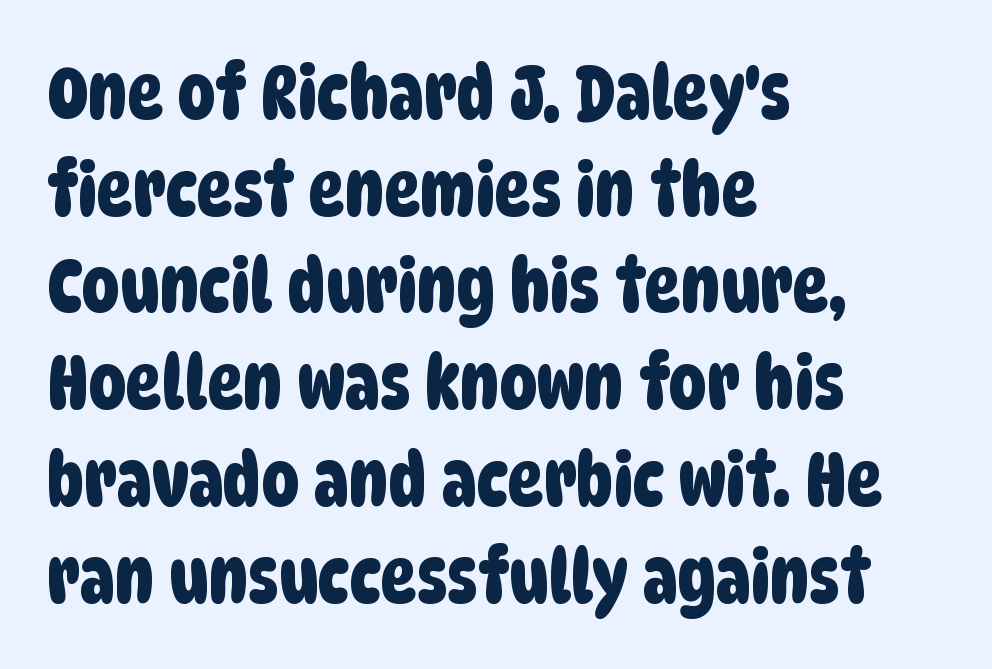
{"serif": "no", "width": "condensed", "stroke_contrast": "low", "x_height": "large", "monospaced": "no", "underline": "no", "align": "left", "line_spacing": "normal", "line_spacing_ratio": 1.29, "letter_spacing": "normal", "letter_spacing_em": 0.0, "glyph_px": 75}
